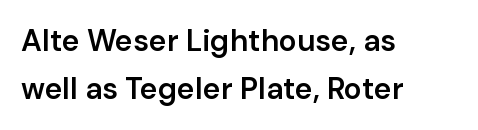
This sample has the flowing, uneven cadence of proportional lettering. Interline gaps are of average width in this sample. The letterforms sit shoulder to shoulder at normal distance. Unlike italic type, these characters show no tilt at all. Underlining? Definitely not there.
